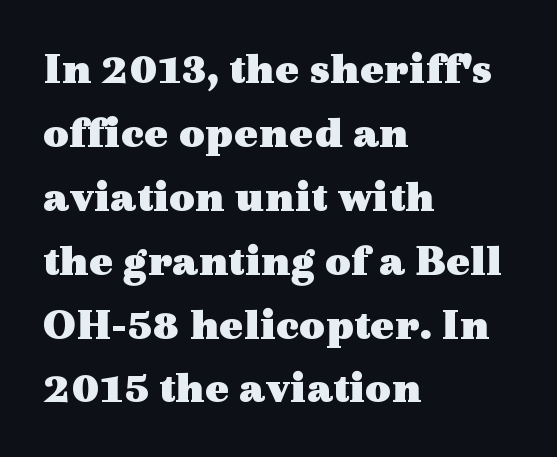
The image shows 45 px heavy, wide serif type, upright; set left-aligned, normal line spacing (1.42x), normal letter spacing, not underlined; a medium x-height.
